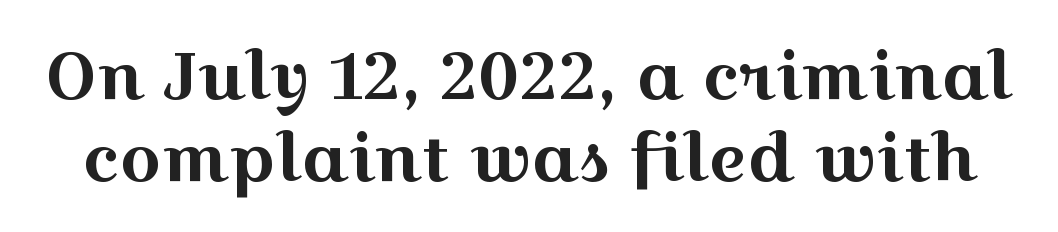
{"serif": "yes", "italic": "no", "width": "wide", "x_height": "medium", "monospaced": "no", "underline": "no", "line_spacing_ratio": 1.24, "letter_spacing": "normal", "letter_spacing_em": 0.0, "glyph_px": 66}
